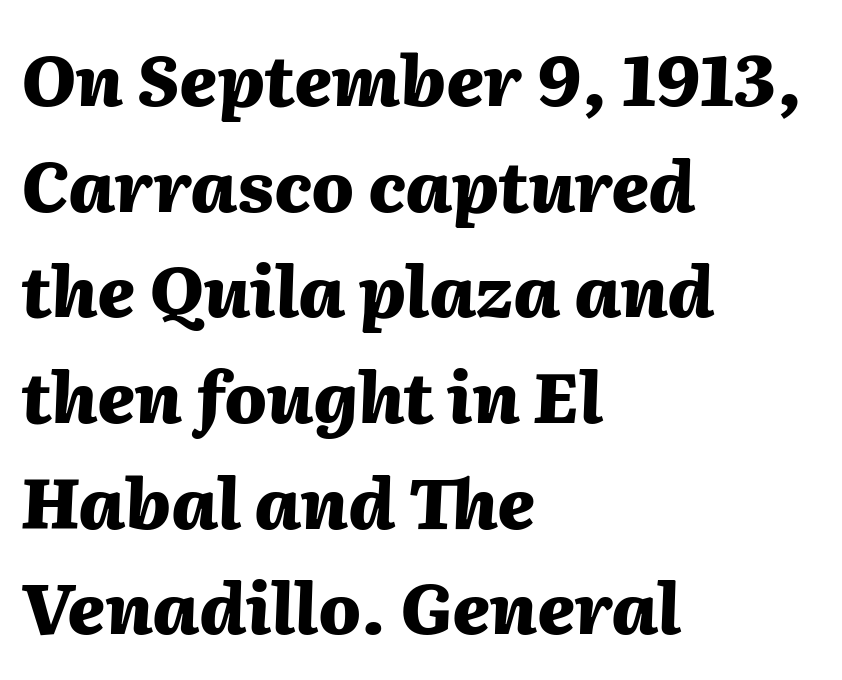
{"italic": "yes", "lean": "right", "slant_degrees": 2, "bold": "yes", "weight": "heavy", "width": "normal", "stroke_contrast": "medium", "x_height": "medium", "monospaced": "no", "underline": "no", "align": "left", "line_spacing": "normal", "line_spacing_ratio": 1.51, "letter_spacing": "normal", "letter_spacing_em": 0.0, "glyph_px": 70}
